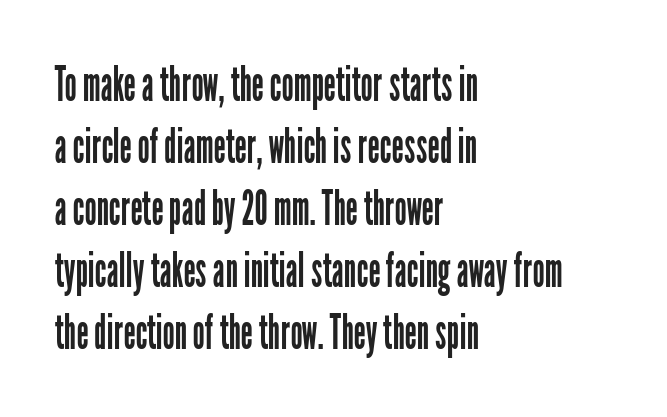
Q: Is the text bold? A: No.
Q: Is the text italic (slanted)? A: No, it is upright.
Q: Is the typeface a serif or a sans-serif typeface? A: Sans-serif.
Q: Is the text underlined? A: No.
Q: How is the paragraph aligned? A: Left-aligned.
Q: Is the spacing between letters normal or unusually wide? A: Normal.
Q: Is the spacing between lines tight, normal or loose? A: Normal.
Q: Width (condensed, normal, or wide)? A: Condensed.
Q: Stroke contrast? A: Low.
Q: x-height? A: Medium.
Q: Monospaced? A: No.
